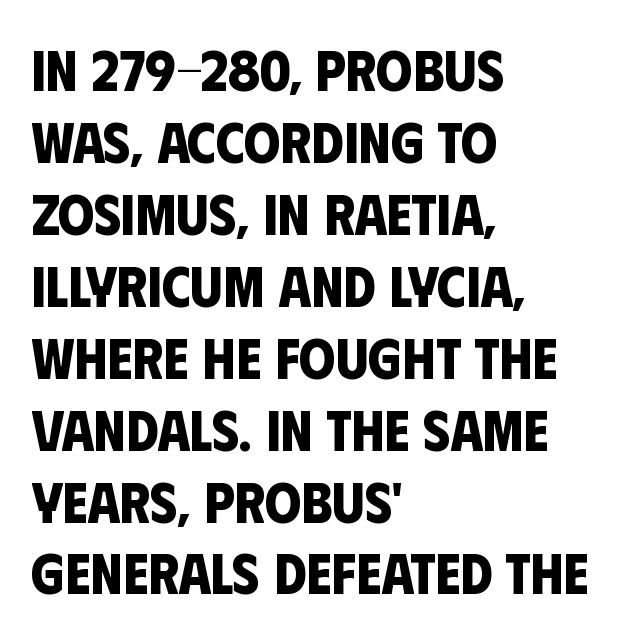
{"serif": "no", "bold": "yes", "weight": "bold", "width": "condensed", "stroke_contrast": "low", "x_height": "large", "monospaced": "no", "underline": "no", "align": "left", "line_spacing_ratio": 1.24, "letter_spacing": "normal", "letter_spacing_em": 0.0, "glyph_px": 58}
